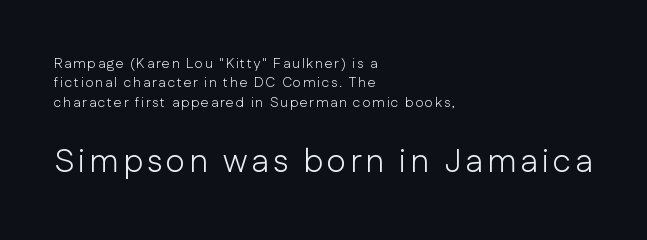
{"serif": "no", "italic": "no", "bold": "no", "weight": "light", "width": "normal", "stroke_contrast": "low", "x_height": "medium", "monospaced": "no", "underline": "no", "align": "left", "line_spacing": "normal", "line_spacing_ratio": 1.39, "larger_block": "second", "size_ratio": 2.36, "glyph_px": 33}
